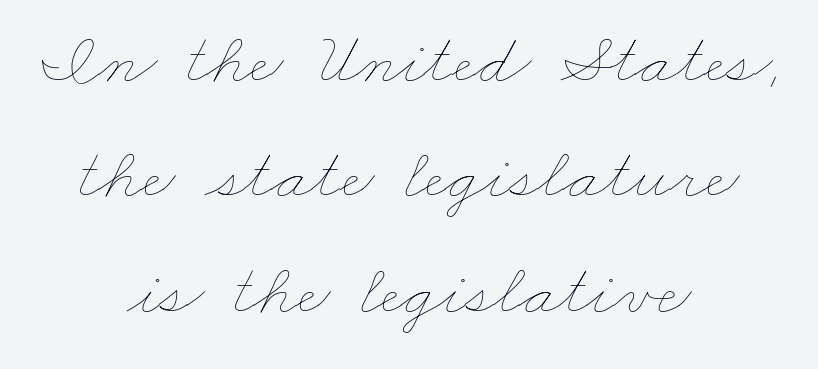
{"bold": "no", "weight": "thin", "width": "wide", "stroke_contrast": "low", "x_height": "small", "monospaced": "no", "underline": "no", "align": "center", "line_spacing": "normal", "line_spacing_ratio": 1.58, "letter_spacing": "normal", "letter_spacing_em": 0.0, "glyph_px": 73}
